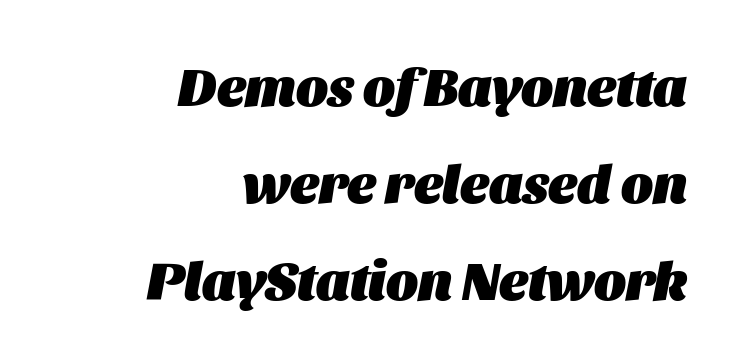
The image shows 54 px heavy type, italic (leaning right); set right-aligned, line spacing 1.8x, normal letter spacing, not underlined; medium stroke contrast and a large x-height.
